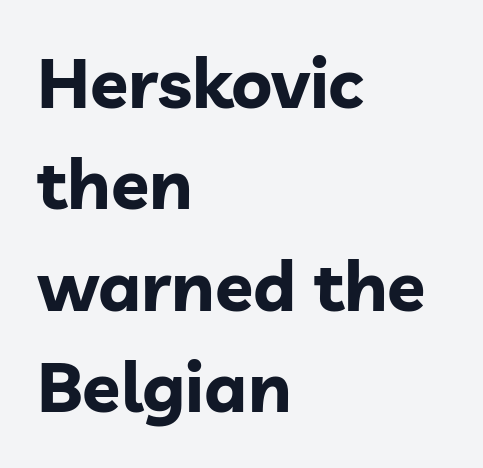
{"serif": "no", "italic": "no", "bold": "yes", "weight": "bold", "width": "normal", "stroke_contrast": "low", "x_height": "medium", "monospaced": "no", "underline": "no", "align": "left", "line_spacing": "normal", "line_spacing_ratio": 1.45, "letter_spacing": "normal", "letter_spacing_em": 0.0, "glyph_px": 70}
